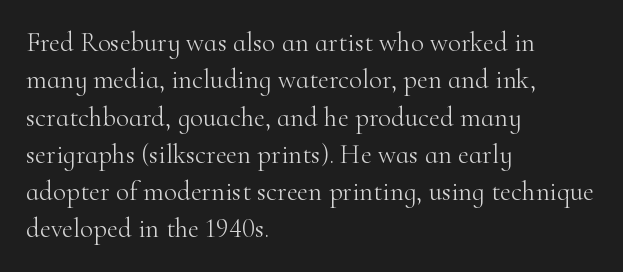
{"italic": "no", "bold": "no", "underline": "no", "align": "left", "line_spacing": "normal", "line_spacing_ratio": 1.38, "letter_spacing": "normal", "letter_spacing_em": 0.0, "glyph_px": 27}
